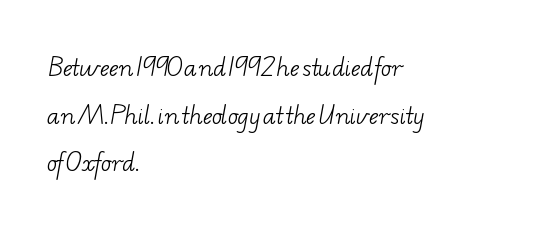
The image shows 22 px text type; set left-aligned, loose line spacing (2.17x), normal letter spacing, not underlined.
